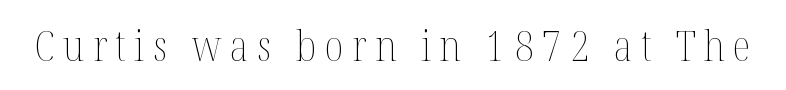
Q: Is the text bold? A: No.
Q: Is the text italic (slanted)? A: No, it is upright.
Q: Is the text underlined? A: No.
Q: Is the spacing between letters normal or unusually wide? A: Unusually wide.
Q: Width (condensed, normal, or wide)? A: Condensed.
Q: Stroke contrast? A: Medium.
Q: x-height? A: Medium.
Q: Monospaced? A: No.
